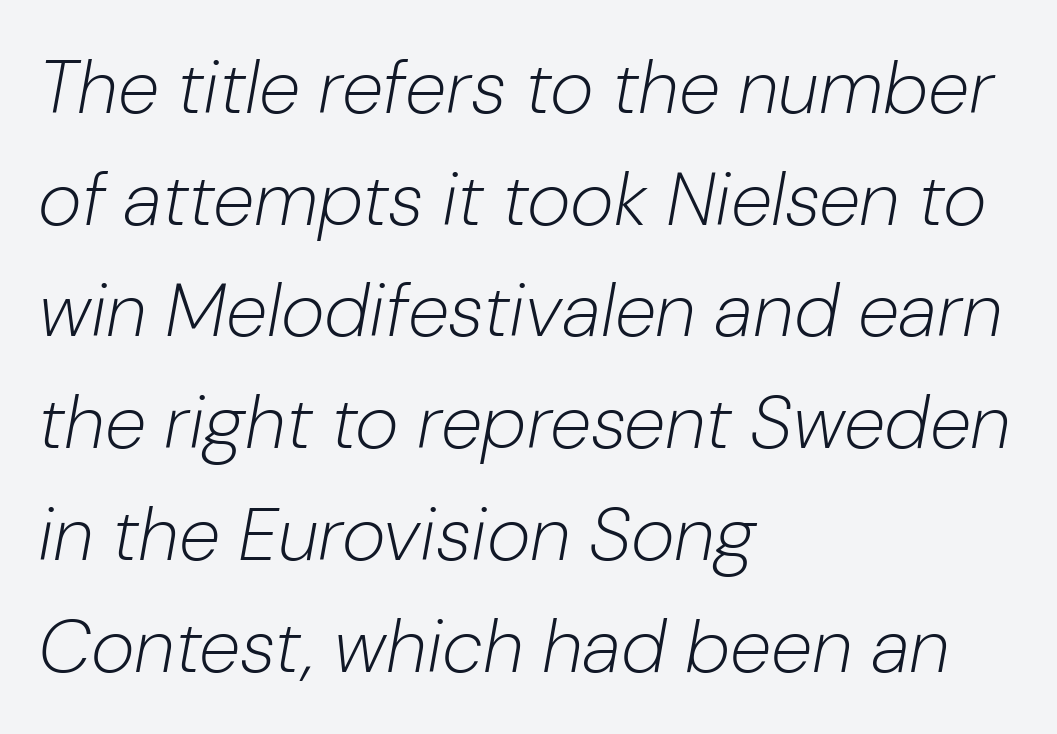
{"italic": "yes", "lean": "right", "slant_degrees": 10, "bold": "no", "weight": "light", "width": "normal", "stroke_contrast": "low", "x_height": "medium", "monospaced": "no", "underline": "no", "align": "left", "line_spacing": "normal", "line_spacing_ratio": 1.49, "letter_spacing": "normal", "letter_spacing_em": 0.0, "glyph_px": 75}
